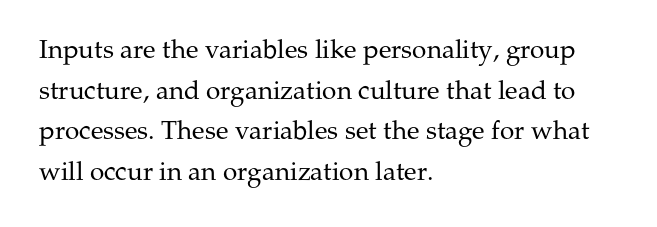
The zone under the glyphs is completely vacant. Letters have the restrained weight of plain body copy at most. Line beginnings align vertically; line endings do not. The gaps between neighbouring characters are ordinary and unremarkable.
